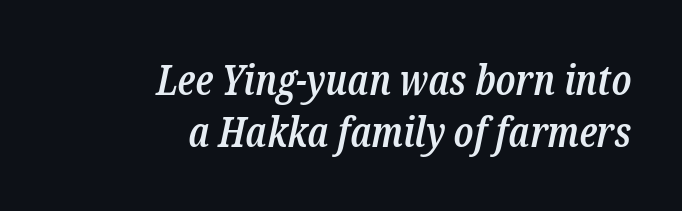
In terms of letterform style, serifs are clearly present. A typesetter would call this zero additional tracking. Has an underline been added? It has not. The passage is arranged like a letterhead date or caption credit — flush right.
